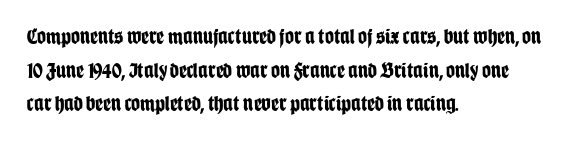
{"italic": "no", "bold": "yes", "underline": "no", "align": "left", "line_spacing": "normal", "line_spacing_ratio": 1.53, "letter_spacing": "normal", "letter_spacing_em": 0.0, "glyph_px": 22}
